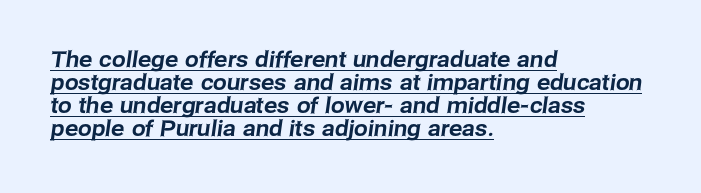
Each line of the rendering has a horizontal stroke beneath the glyphs. Does the leading feel generous? Not at all — it's pinched. The paragraph has a hard left edge and a soft right edge. The line texture is even and compact thanks to regular tracking.
